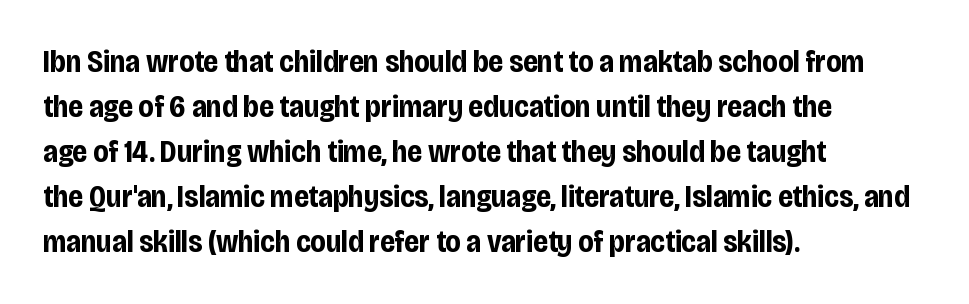
{"serif": "no", "italic": "no", "bold": "yes", "weight": "bold", "width": "condensed", "stroke_contrast": "low", "x_height": "large", "monospaced": "no", "underline": "no", "align": "left", "line_spacing": "normal", "line_spacing_ratio": 1.45, "letter_spacing": "normal", "letter_spacing_em": 0.0, "glyph_px": 31}
